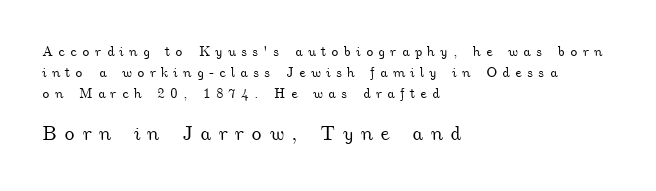
Q: Is the text underlined? A: No.
Q: How is the paragraph aligned? A: Left-aligned.
Q: Is the spacing between letters normal or unusually wide? A: Unusually wide.
Q: Is the spacing between lines tight, normal or loose? A: Normal.
Q: Which block of text is set in a larger size, the first (top) or the second (bottom)? A: The second (bottom) one.
